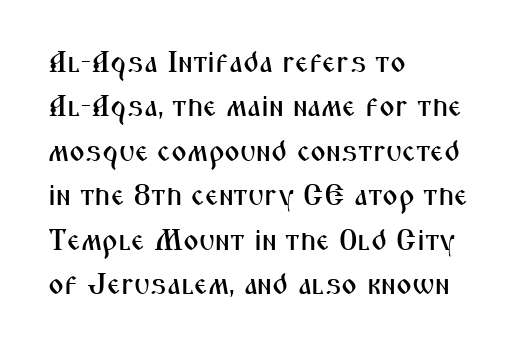
Tracking here is standard; glyphs follow each other at the usual distance. Nothing sits at the stroke ends, so this counts as sans-serif. The foot of each line stays bare and open. The lines are quadded left.
